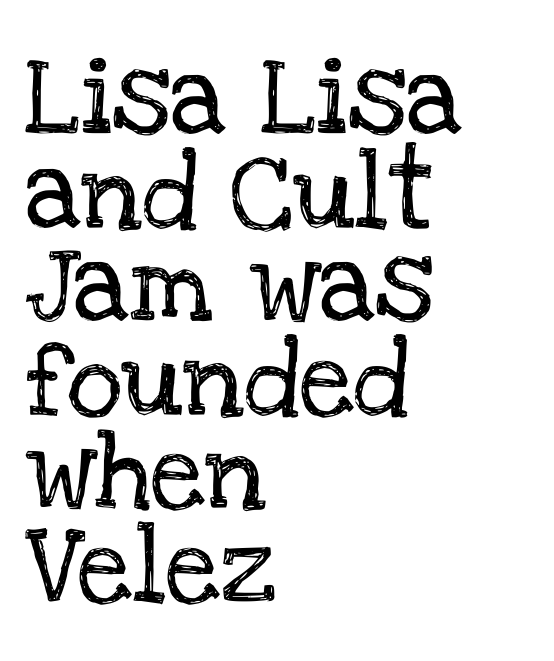
Q: Is the text italic (slanted)? A: No, it is upright.
Q: Is the typeface a serif or a sans-serif typeface? A: Serif.
Q: Is the text underlined? A: No.
Q: How is the paragraph aligned? A: Left-aligned.
Q: Is the spacing between letters normal or unusually wide? A: Normal.
Q: Width (condensed, normal, or wide)? A: Normal.
Q: Stroke contrast? A: Low.
Q: x-height? A: Large.
Q: Monospaced? A: No.
